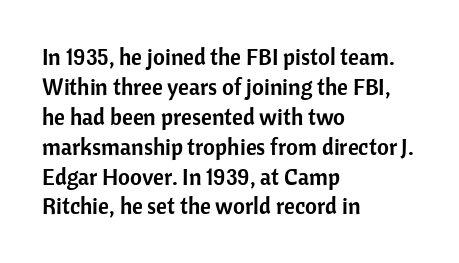
Q: Is the text italic (slanted)? A: No, it is upright.
Q: Is the text underlined? A: No.
Q: How is the paragraph aligned? A: Left-aligned.
Q: Is the spacing between letters normal or unusually wide? A: Normal.
Q: Is the spacing between lines tight, normal or loose? A: Normal.
